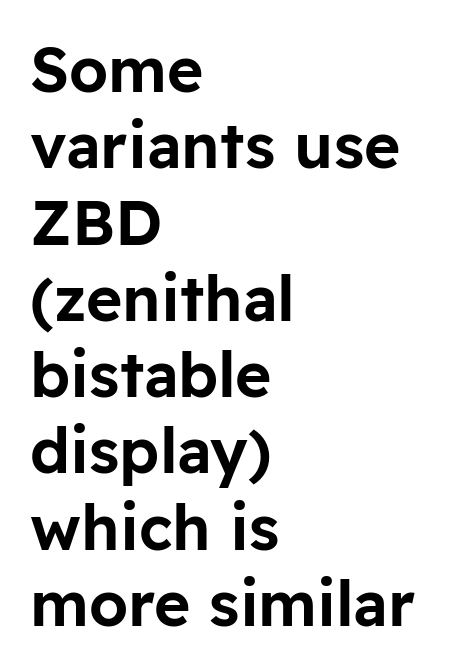
{"serif": "no", "italic": "no", "width": "normal", "stroke_contrast": "low", "x_height": "medium", "monospaced": "no", "underline": "no", "align": "left", "line_spacing_ratio": 1.23, "letter_spacing": "normal", "letter_spacing_em": 0.0, "glyph_px": 62}
